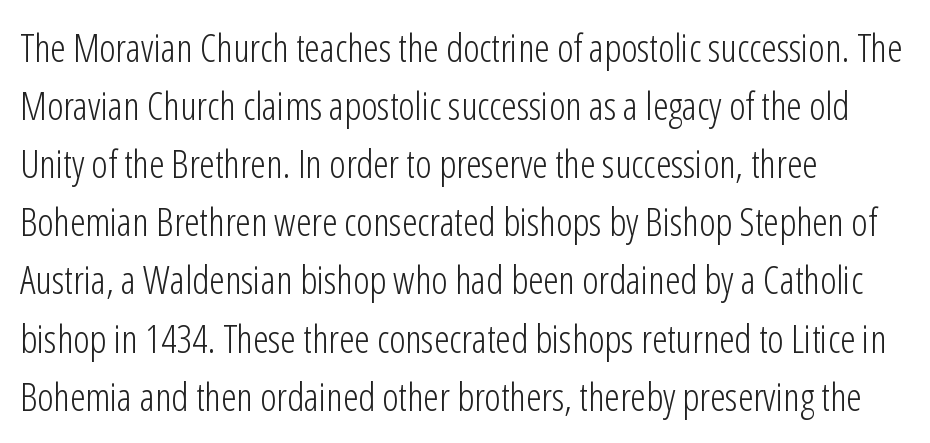
Q: Is the text bold? A: No.
Q: Is the text italic (slanted)? A: No, it is upright.
Q: Is the typeface a serif or a sans-serif typeface? A: Sans-serif.
Q: Is the text underlined? A: No.
Q: How is the paragraph aligned? A: Left-aligned.
Q: Is the spacing between letters normal or unusually wide? A: Normal.
Q: Is the spacing between lines tight, normal or loose? A: Normal.
Q: Width (condensed, normal, or wide)? A: Condensed.
Q: Stroke contrast? A: Low.
Q: x-height? A: Medium.
Q: Monospaced? A: No.
